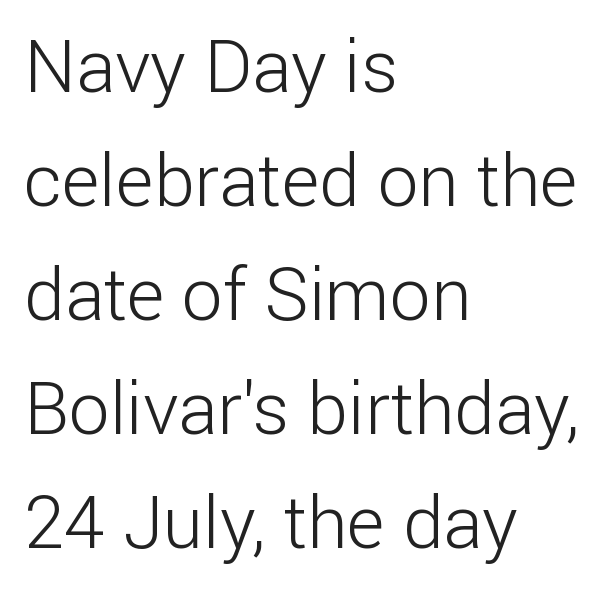
Q: Is the text bold? A: No.
Q: Is the text italic (slanted)? A: No, it is upright.
Q: Is the typeface a serif or a sans-serif typeface? A: Sans-serif.
Q: Is the text underlined? A: No.
Q: How is the paragraph aligned? A: Left-aligned.
Q: Is the spacing between letters normal or unusually wide? A: Normal.
Q: Is the spacing between lines tight, normal or loose? A: Normal.
Q: Width (condensed, normal, or wide)? A: Normal.
Q: Stroke contrast? A: Low.
Q: x-height? A: Medium.
Q: Monospaced? A: No.
